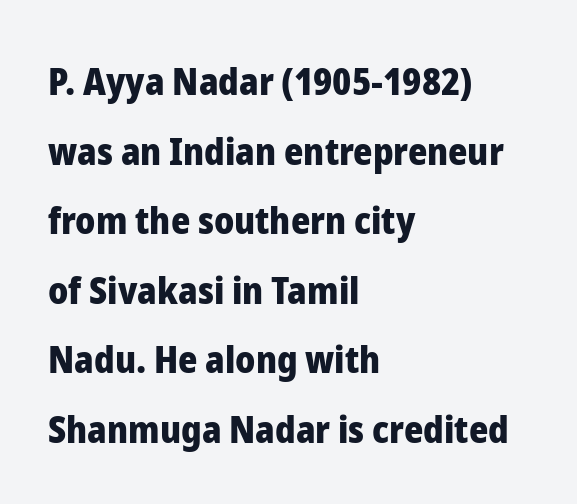
In terms of weight, the rendering is a true, heavy bold. Glance below the letters and you will spot only blank space. What stands out about the letter spacing? Nothing — it is the standard amount. Upright lettering throughout.
